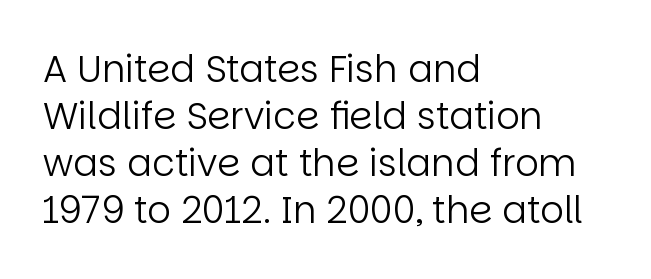
The image shows 37 px regular-weight sans-serif type, upright; set left-aligned, normal line spacing (1.27x), normal letter spacing, not underlined; low stroke contrast and a large x-height.
